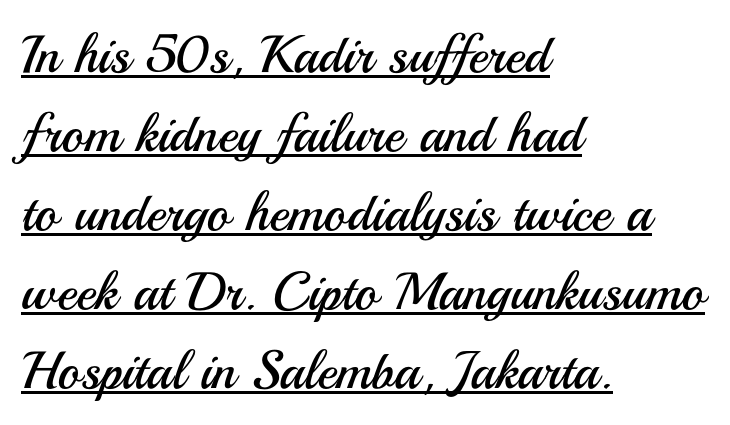
{"serif": "no", "bold": "no", "weight": "regular", "width": "normal", "stroke_contrast": "medium", "x_height": "small", "monospaced": "no", "underline": "yes", "align": "left", "line_spacing": "normal", "line_spacing_ratio": 1.49, "letter_spacing": "normal", "letter_spacing_em": 0.0, "glyph_px": 53}
